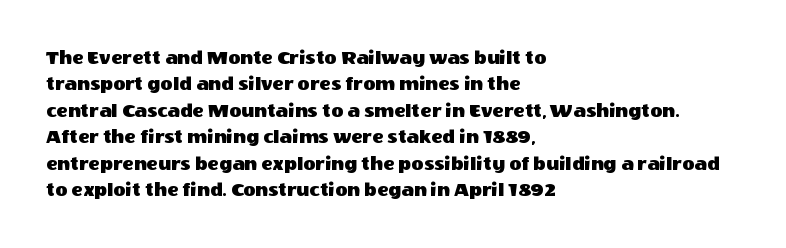
Q: Is the text italic (slanted)? A: No, it is upright.
Q: Is the text underlined? A: No.
Q: How is the paragraph aligned? A: Left-aligned.
Q: Is the spacing between letters normal or unusually wide? A: Normal.
Q: Is the spacing between lines tight, normal or loose? A: Normal.
